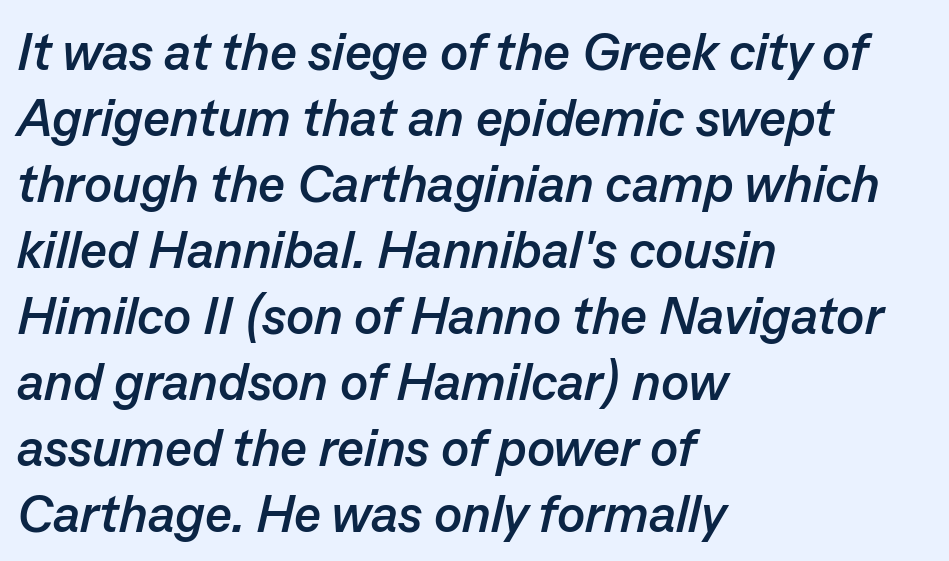
{"italic": "yes", "lean": "right", "slant_degrees": 13, "bold": "yes", "weight": "semibold", "width": "normal", "stroke_contrast": "low", "x_height": "medium", "monospaced": "no", "underline": "no", "align": "left", "line_spacing": "normal", "line_spacing_ratio": 1.27, "letter_spacing": "normal", "letter_spacing_em": 0.0, "glyph_px": 52}
